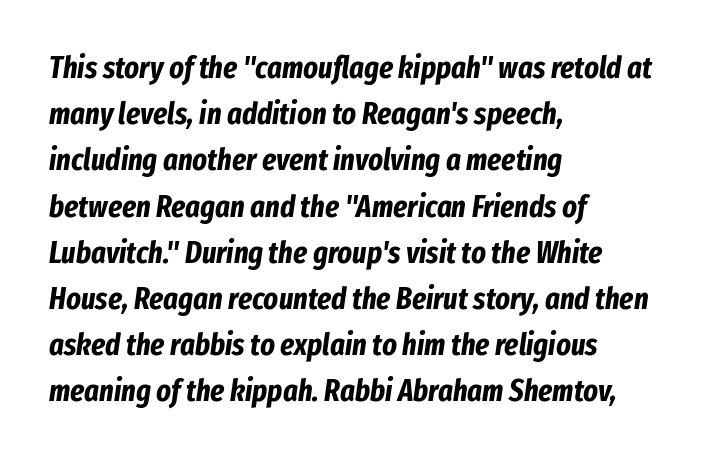
The image shows 31 px bold, condensed type, italic (leaning right); set left-aligned, normal line spacing (1.49x), normal letter spacing, not underlined; low stroke contrast and a medium x-height.
